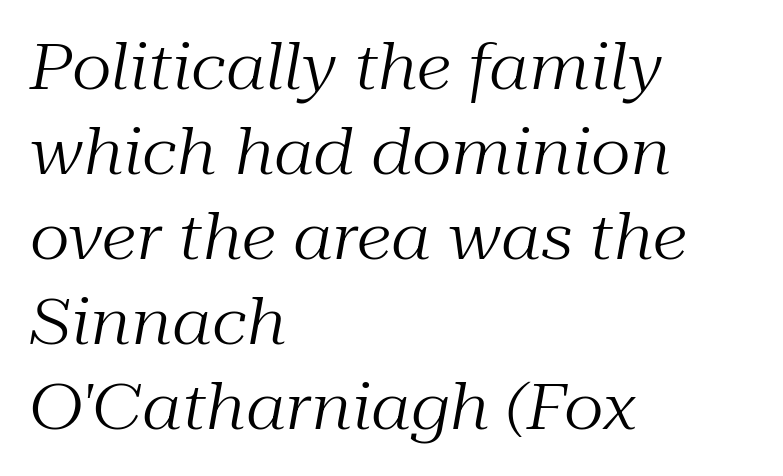
{"serif": "yes", "italic": "yes", "lean": "right", "slant_degrees": 10, "bold": "no", "weight": "regular", "width": "normal", "stroke_contrast": "medium", "x_height": "medium", "monospaced": "no", "underline": "no", "align": "left", "line_spacing": "normal", "line_spacing_ratio": 1.35, "letter_spacing": "normal", "letter_spacing_em": 0.0, "glyph_px": 63}
